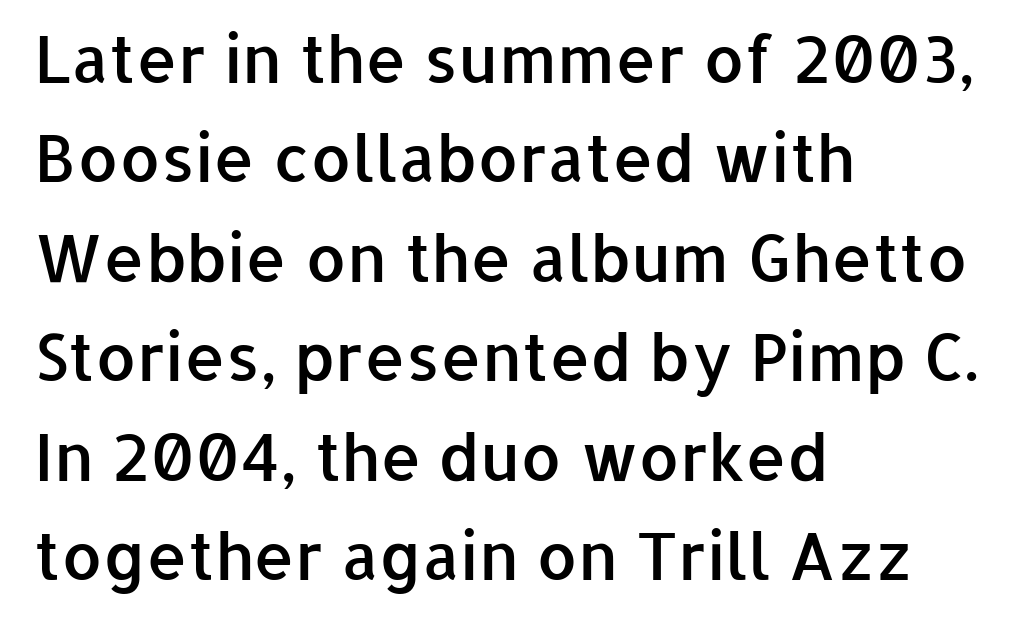
The image shows 65 px semibold sans-serif type, upright; set left-aligned, normal line spacing (1.53x), normal letter spacing, not underlined; low stroke contrast and a medium x-height.
